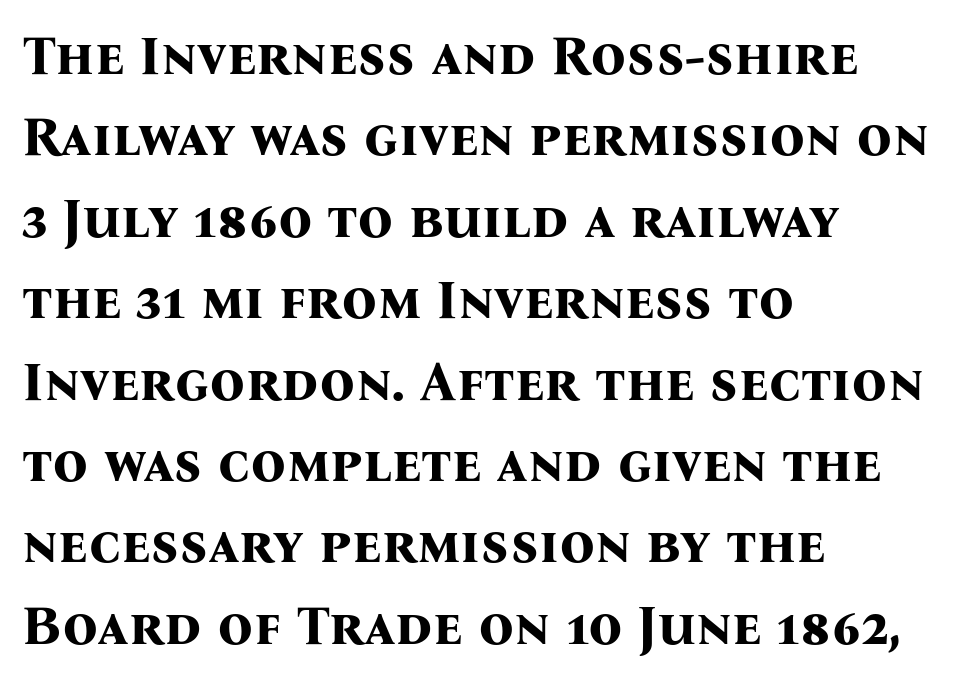
Do the letters lean? They stand straight. Students, observe: this is what conventionally led text looks like. The letters sit at their default tracking, neither squeezed nor spread. Horizontally, the lines are justified to the leading edge only. In terms of letterform style, serifs are clearly present.
